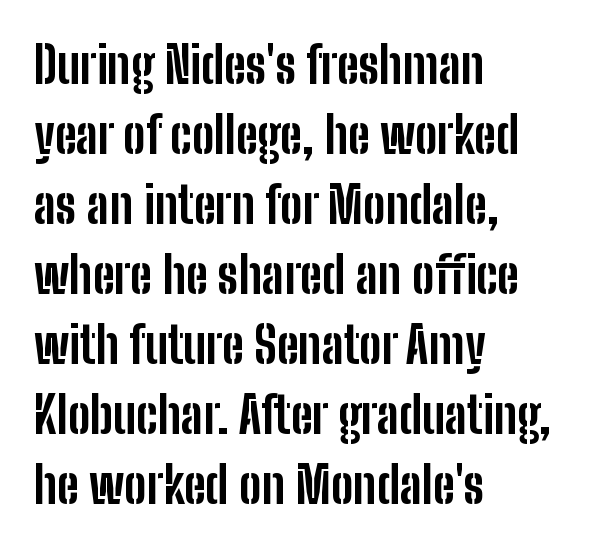
{"serif": "no", "italic": "no", "bold": "yes", "weight": "bold", "width": "condensed", "stroke_contrast": "low", "x_height": "medium", "monospaced": "no", "underline": "no", "align": "left", "line_spacing": "normal", "line_spacing_ratio": 1.4, "letter_spacing": "normal", "letter_spacing_em": 0.0, "glyph_px": 50}
